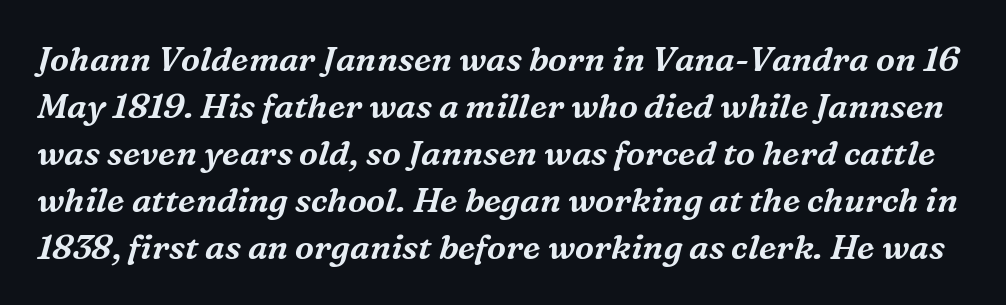
Q: Is the text italic (slanted)? A: Yes, it leans right by about 16 degrees.
Q: Is the typeface a serif or a sans-serif typeface? A: Serif.
Q: Is the text underlined? A: No.
Q: Is the spacing between letters normal or unusually wide? A: Normal.
Q: Is the spacing between lines tight, normal or loose? A: Normal.
Q: Width (condensed, normal, or wide)? A: Normal.
Q: Stroke contrast? A: Medium.
Q: x-height? A: Medium.
Q: Monospaced? A: No.
